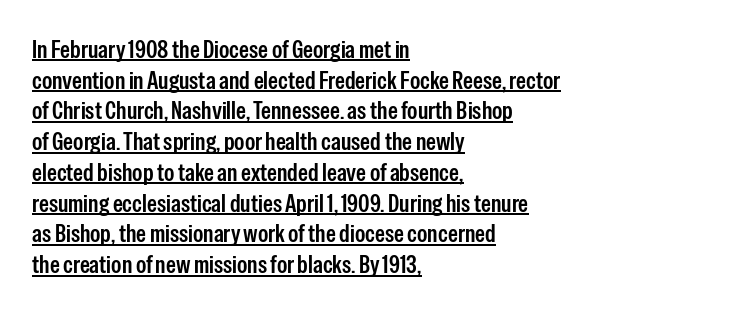
The image shows 25 px text type, upright; set left-aligned, line spacing 1.23x, normal letter spacing, underlined.
